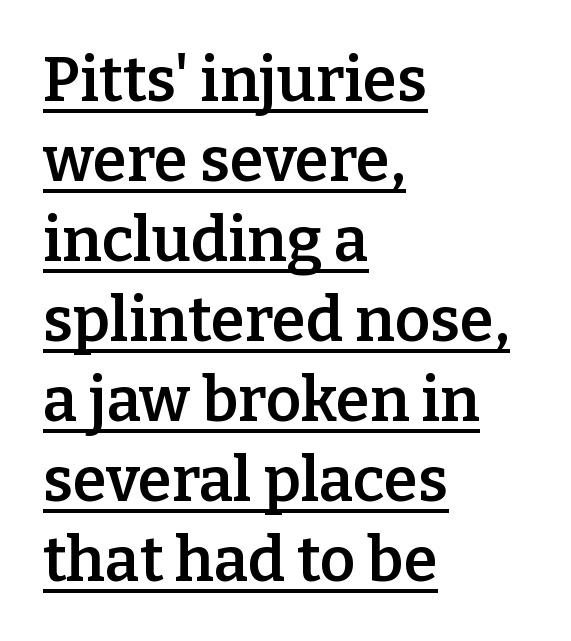
The image shows 62 px semibold serif type, upright; set left-aligned, normal line spacing (1.29x), normal letter spacing, underlined; low stroke contrast and a medium x-height.
